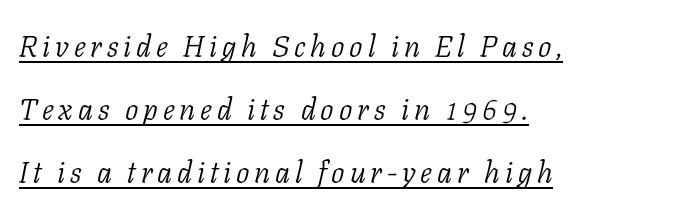
{"serif": "yes", "italic": "yes", "lean": "right", "slant_degrees": 11, "bold": "no", "weight": "light", "width": "normal", "stroke_contrast": "low", "x_height": "medium", "monospaced": "no", "underline": "yes", "align": "left", "line_spacing": "loose", "line_spacing_ratio": 2.1, "glyph_px": 30}
